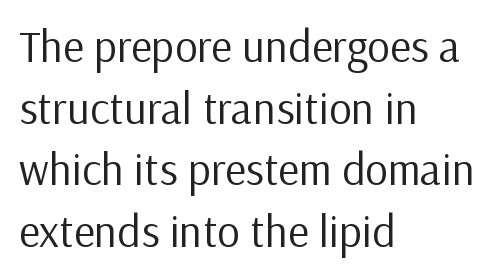
The letters carry no serifs — their stems end cleanly without finishing strokes. Here the designer chose a conventional face with non-uniform glyph widths. This sample is left-justified, so line endings fall wherever the words run out. Short note: letters normally spaced. Leading: standard. This is roman type, the default non-slanted kind.
